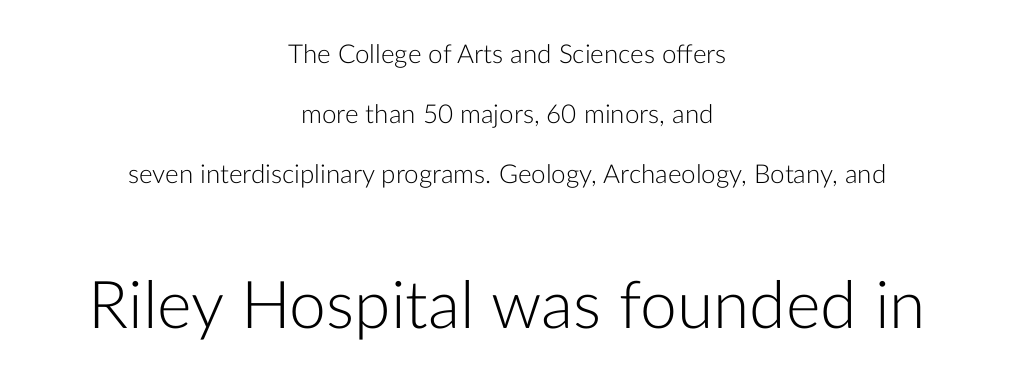
Upright lettering throughout. Stroke terminals: plain, sans-serif. The line-height multiplier appears high, well above default. Each stroke keeps to a modest, everyday thickness or less. Tracking here is standard; glyphs follow each other at the usual distance. Is this a fixed-width face? No — the glyphs have proportional, varying widths.
